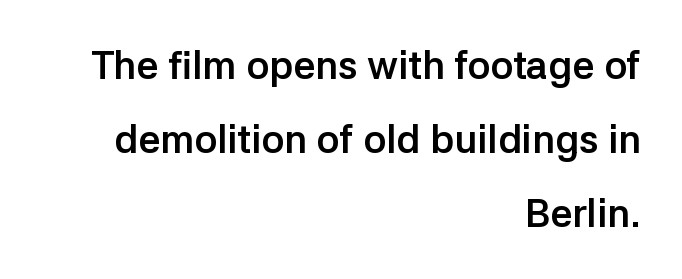
Has an underline been added? It has not. Compared with typical paragraphs, the rows here are farther apart. The typeface chosen for these lines omits serifs. The rendering keeps characters at their native spacing. The strokes are fattened all the way to bold.
